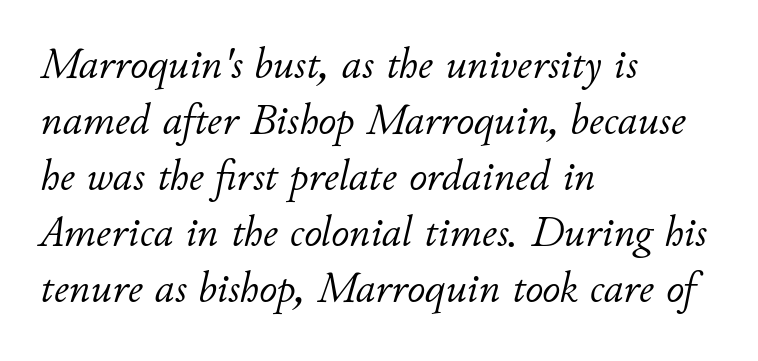
The image shows 44 px light type, italic (leaning right); set left-aligned, normal line spacing (1.27x), normal letter spacing, not underlined; low stroke contrast and a small x-height.
